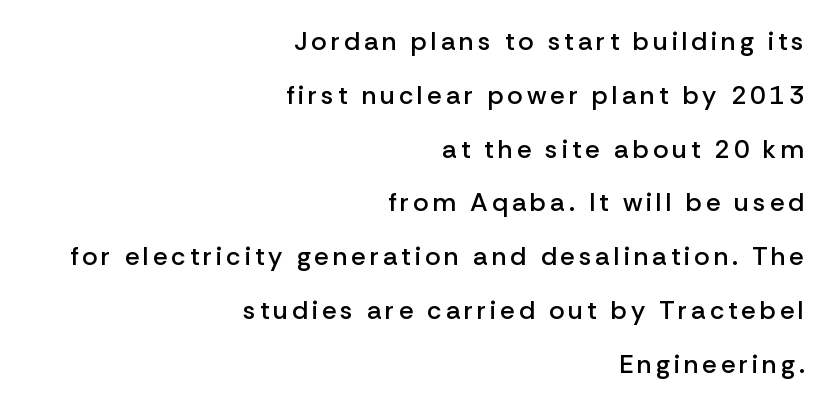
The image shows 26 px text type, upright; set right-aligned, loose line spacing (2.07x), not underlined.
